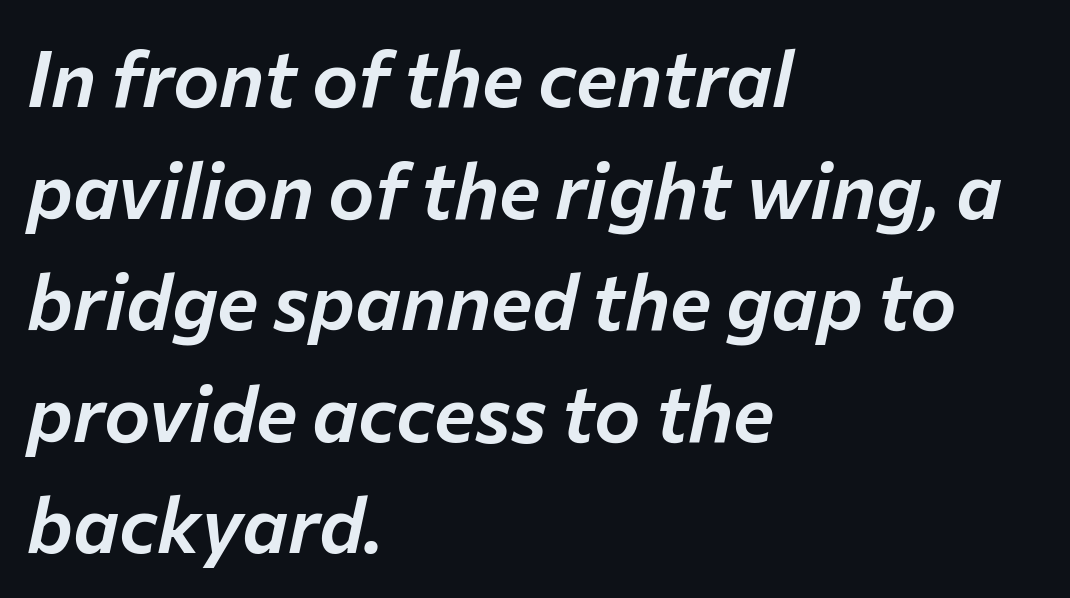
Q: Is the text italic (slanted)? A: Yes, it leans right by about 12 degrees.
Q: Is the text underlined? A: No.
Q: How is the paragraph aligned? A: Left-aligned.
Q: Is the spacing between letters normal or unusually wide? A: Normal.
Q: Is the spacing between lines tight, normal or loose? A: Normal.
Q: Width (condensed, normal, or wide)? A: Normal.
Q: Stroke contrast? A: Low.
Q: x-height? A: Medium.
Q: Monospaced? A: No.
